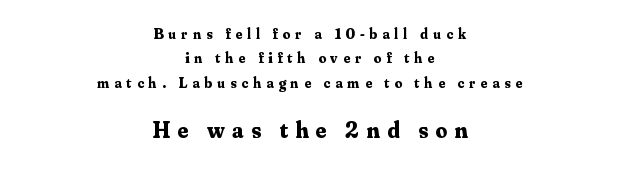
The image shows 23 px bold type, upright; set centered, normal line spacing (1.62x), unusually wide letter spacing (+0.33 em), not underlined; the second (bottom) block is 1.53x larger.
